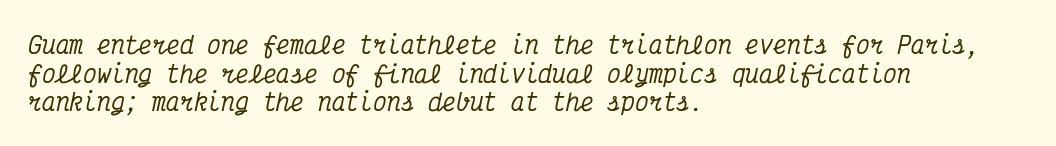
The image shows 23 px text type, italic (leaning right); set left-aligned, line spacing 1.24x, normal letter spacing, not underlined.
